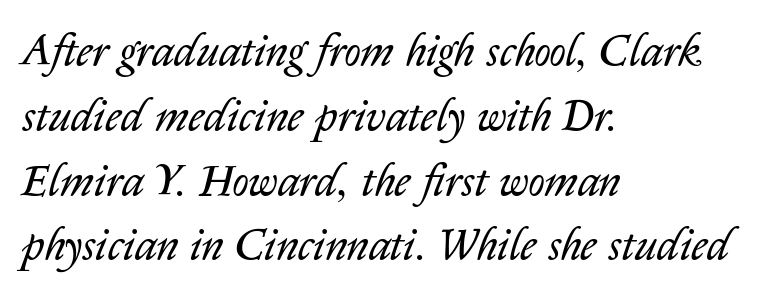
{"italic": "yes", "lean": "right", "slant_degrees": 14, "bold": "no", "weight": "regular", "width": "normal", "stroke_contrast": "low", "x_height": "medium", "monospaced": "no", "underline": "no", "align": "left", "line_spacing": "normal", "line_spacing_ratio": 1.44, "letter_spacing": "normal", "letter_spacing_em": 0.0, "glyph_px": 45}
